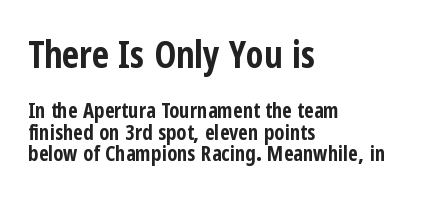
Inter-character spacing is left at the font's built-in metrics. Is the type bold? Yes — the strokes are clearly thick and heavy. Very little white space separates one row of letters from the next. Words float on clear page, feet unadorned. The lettering holds an erect, upright posture throughout.
